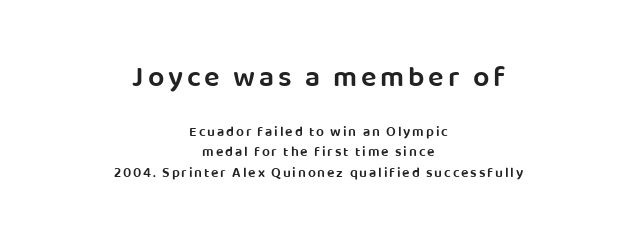
Q: Is the text bold? A: Semi-bold.
Q: Is the text italic (slanted)? A: No, it is upright.
Q: Is the typeface a serif or a sans-serif typeface? A: Sans-serif.
Q: Is the text underlined? A: No.
Q: How is the paragraph aligned? A: Centered.
Q: Is the spacing between lines tight, normal or loose? A: Normal.
Q: Which block of text is set in a larger size, the first (top) or the second (bottom)? A: The first (top) one.
Q: Width (condensed, normal, or wide)? A: Normal.
Q: Stroke contrast? A: Low.
Q: x-height? A: Large.
Q: Monospaced? A: No.
